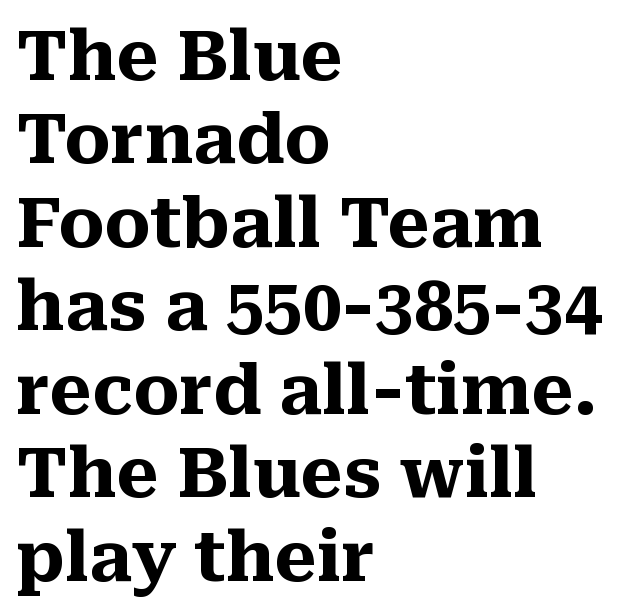
{"serif": "yes", "italic": "no", "bold": "yes", "weight": "heavy", "width": "normal", "stroke_contrast": "medium", "x_height": "medium", "monospaced": "no", "underline": "no", "align": "left", "line_spacing_ratio": 1.21, "letter_spacing": "normal", "letter_spacing_em": 0.0, "glyph_px": 69}
